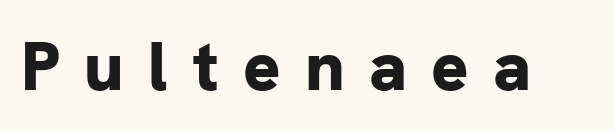
The image shows 69 px bold sans-serif type, upright; set unusually wide letter spacing (+0.35 em), not underlined; low stroke contrast and a medium x-height.
